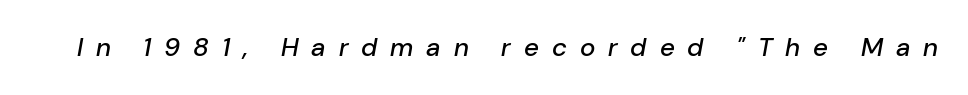
The image shows 26 px text type, italic (leaning right); set unusually wide letter spacing (+0.5 em), not underlined.
